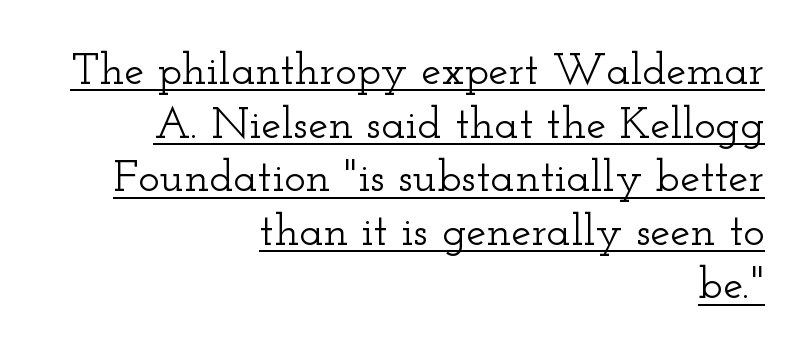
The image shows 45 px wide serif type, upright; set right-aligned, line spacing 1.19x, normal letter spacing, underlined; low stroke contrast and a small x-height.
